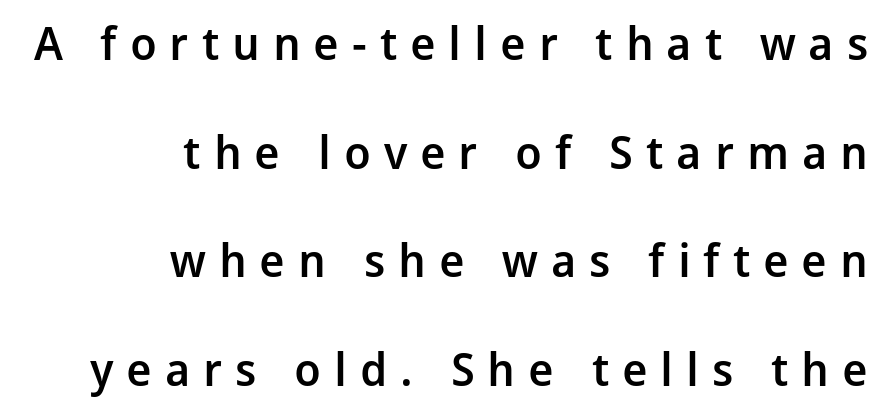
Glance below the letters and you will spot only blank space. Horizontally, the lines are justified to the trailing edge only. A roman cut, with each character standing at attention. The line-height multiplier appears high, well above default.
